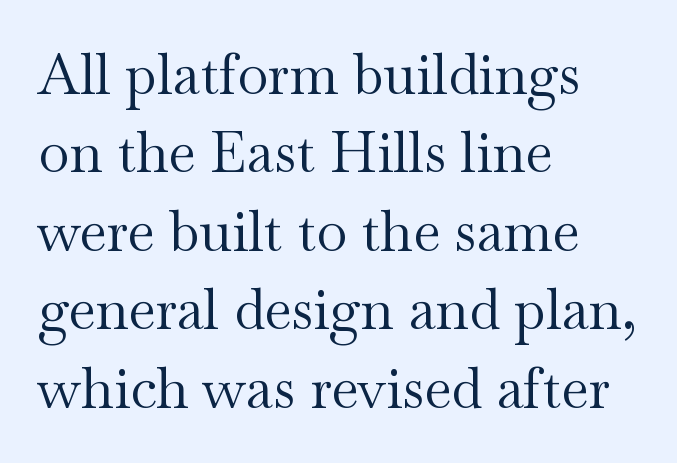
{"serif": "yes", "italic": "no", "bold": "no", "weight": "regular", "width": "wide", "stroke_contrast": "medium", "x_height": "small", "monospaced": "no", "underline": "no", "align": "left", "line_spacing": "normal", "line_spacing_ratio": 1.4, "letter_spacing": "normal", "letter_spacing_em": 0.0, "glyph_px": 56}
